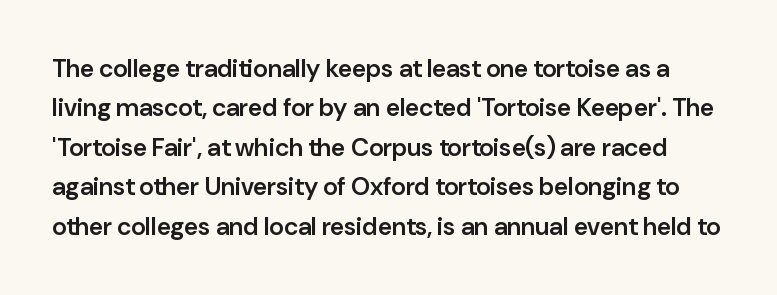
The image shows 25 px text type, upright; set normal line spacing (1.58x), normal letter spacing, not underlined.
